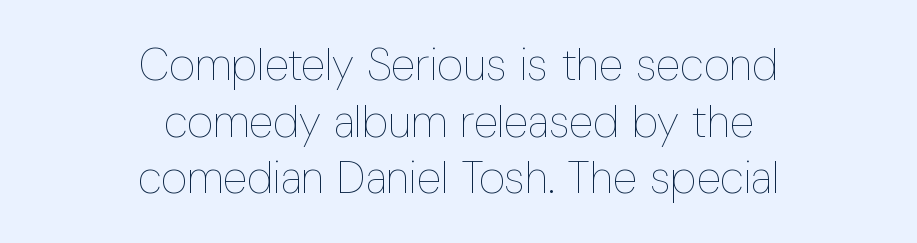
The image shows 45 px thin, condensed type, upright; set centered, normal line spacing (1.26x), normal letter spacing, not underlined; low stroke contrast and a medium x-height.
